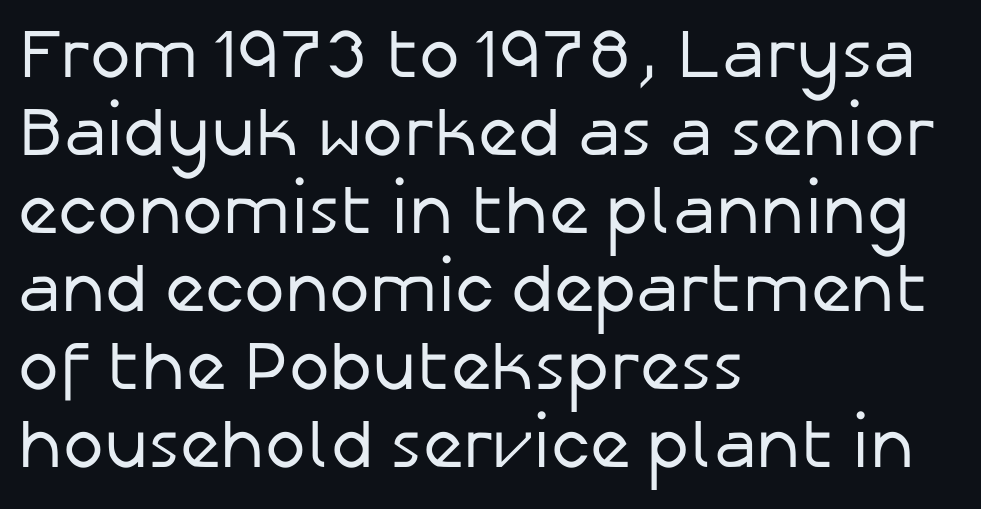
Q: Is the text bold? A: No.
Q: Is the text italic (slanted)? A: No, it is upright.
Q: Is the typeface a serif or a sans-serif typeface? A: Sans-serif.
Q: Is the text underlined? A: No.
Q: How is the paragraph aligned? A: Left-aligned.
Q: Is the spacing between letters normal or unusually wide? A: Normal.
Q: Is the spacing between lines tight, normal or loose? A: Tight.
Q: Width (condensed, normal, or wide)? A: Normal.
Q: Stroke contrast? A: Low.
Q: x-height? A: Medium.
Q: Monospaced? A: No.
